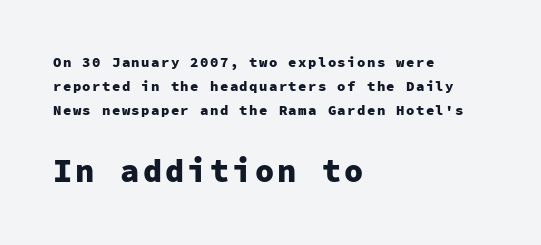
The image shows 32 px heavy sans-serif type, upright, monospaced; set left-aligned, line spacing 1.71x, not underlined; the second (bottom) block is 2.29x larger; low stroke contrast and a medium x-height.
